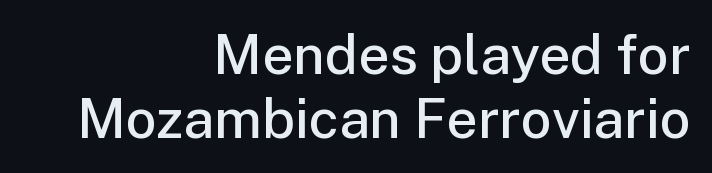
Q: Is the text bold? A: Semi-bold.
Q: Is the text italic (slanted)? A: No, it is upright.
Q: Is the typeface a serif or a sans-serif typeface? A: Sans-serif.
Q: Is the text underlined? A: No.
Q: How is the paragraph aligned? A: Right-aligned.
Q: Is the spacing between letters normal or unusually wide? A: Normal.
Q: Width (condensed, normal, or wide)? A: Normal.
Q: Stroke contrast? A: Low.
Q: x-height? A: Medium.
Q: Monospaced? A: No.
